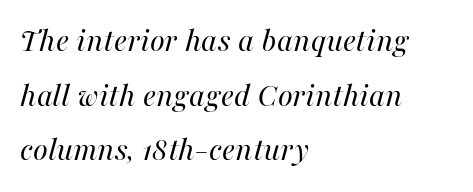
Q: Is the text bold? A: No.
Q: Is the text italic (slanted)? A: Yes, it leans right by about 16 degrees.
Q: Is the text underlined? A: No.
Q: How is the paragraph aligned? A: Left-aligned.
Q: Is the spacing between letters normal or unusually wide? A: Normal.
Q: Is the spacing between lines tight, normal or loose? A: Normal.
Q: Width (condensed, normal, or wide)? A: Normal.
Q: Stroke contrast? A: High.
Q: x-height? A: Medium.
Q: Monospaced? A: No.
